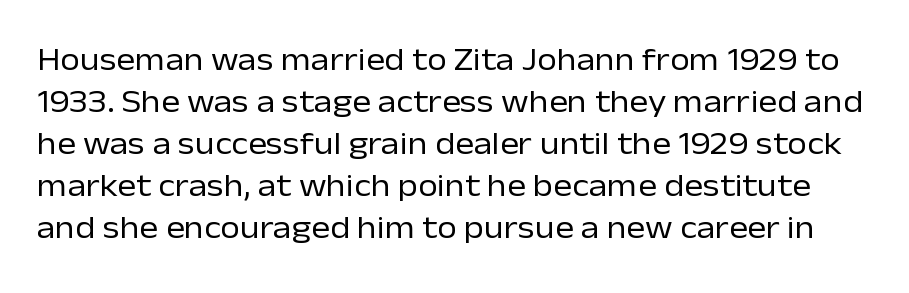
Q: Is the text bold? A: No.
Q: Is the text italic (slanted)? A: No, it is upright.
Q: Is the typeface a serif or a sans-serif typeface? A: Sans-serif.
Q: Is the text underlined? A: No.
Q: Is the spacing between letters normal or unusually wide? A: Normal.
Q: Is the spacing between lines tight, normal or loose? A: Normal.
Q: Width (condensed, normal, or wide)? A: Normal.
Q: Stroke contrast? A: Low.
Q: x-height? A: Medium.
Q: Monospaced? A: No.
